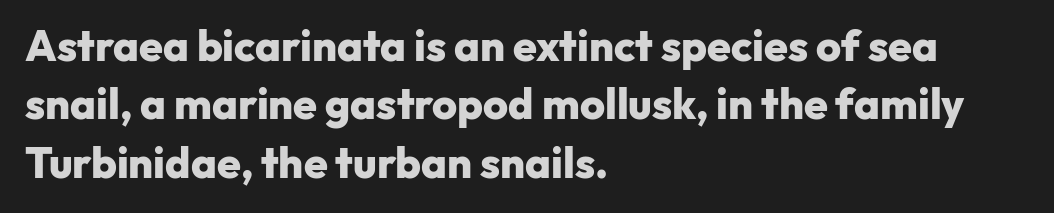
The image shows 43 px heavy sans-serif type, upright; set left-aligned, normal line spacing (1.36x), normal letter spacing, not underlined; low stroke contrast and a medium x-height.
